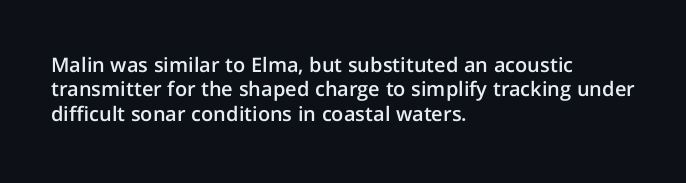
Q: Is the text bold? A: Semi-bold.
Q: Is the text italic (slanted)? A: No, it is upright.
Q: Is the text underlined? A: No.
Q: How is the paragraph aligned? A: Left-aligned.
Q: Is the spacing between letters normal or unusually wide? A: Normal.
